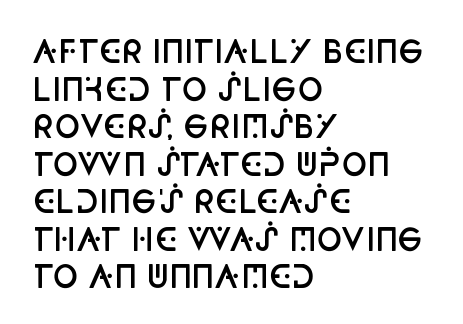
Q: Is the text bold? A: Semi-bold.
Q: Is the text italic (slanted)? A: No, it is upright.
Q: Is the typeface a serif or a sans-serif typeface? A: Sans-serif.
Q: Is the text underlined? A: No.
Q: How is the paragraph aligned? A: Left-aligned.
Q: Is the spacing between letters normal or unusually wide? A: Normal.
Q: Width (condensed, normal, or wide)? A: Condensed.
Q: Stroke contrast? A: Low.
Q: x-height? A: Large.
Q: Monospaced? A: No.
